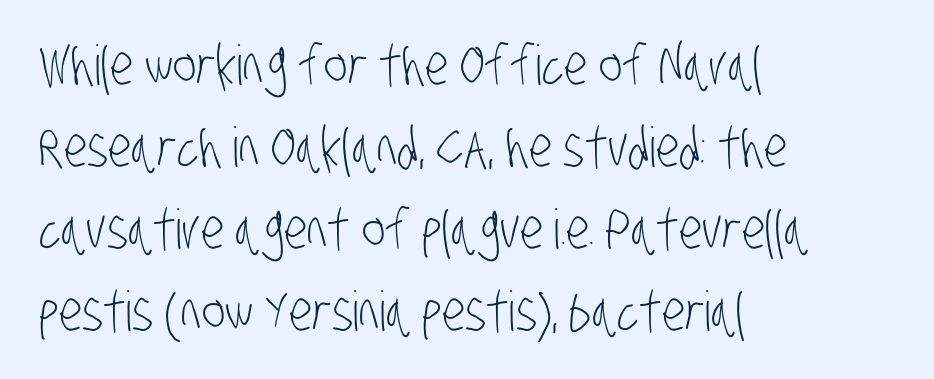
Q: Is the text bold? A: No.
Q: Is the typeface a serif or a sans-serif typeface? A: Sans-serif.
Q: Is the text underlined? A: No.
Q: How is the paragraph aligned? A: Left-aligned.
Q: Is the spacing between letters normal or unusually wide? A: Normal.
Q: Is the spacing between lines tight, normal or loose? A: Normal.
Q: Width (condensed, normal, or wide)? A: Condensed.
Q: Stroke contrast? A: Low.
Q: x-height? A: Large.
Q: Monospaced? A: No.
